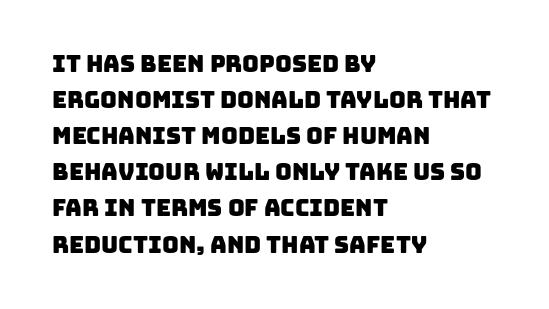
Q: Is the text underlined? A: No.
Q: How is the paragraph aligned? A: Left-aligned.
Q: Is the spacing between letters normal or unusually wide? A: Normal.
Q: Is the spacing between lines tight, normal or loose? A: Normal.
